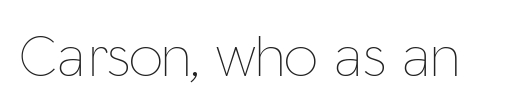
Here the designer chose a conventional face with non-uniform glyph widths. Stems here are at most as thick as an everyday book face. Unmarked baselines from the first word to the last. Rendered with straight, roman letterforms. This rendering leaves character spacing at its baseline value.
